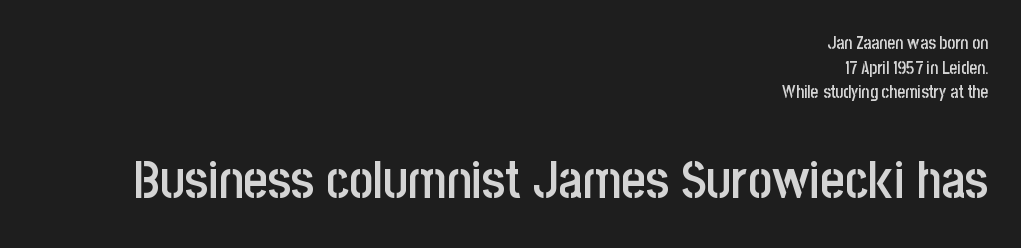
{"serif": "no", "italic": "no", "bold": "semi", "weight": "semibold", "width": "condensed", "stroke_contrast": "low", "x_height": "large", "monospaced": "no", "underline": "no", "align": "right", "line_spacing": "normal", "line_spacing_ratio": 1.45, "letter_spacing": "normal", "letter_spacing_em": 0.0, "larger_block": "second", "size_ratio": 3.06, "glyph_px": 52}
